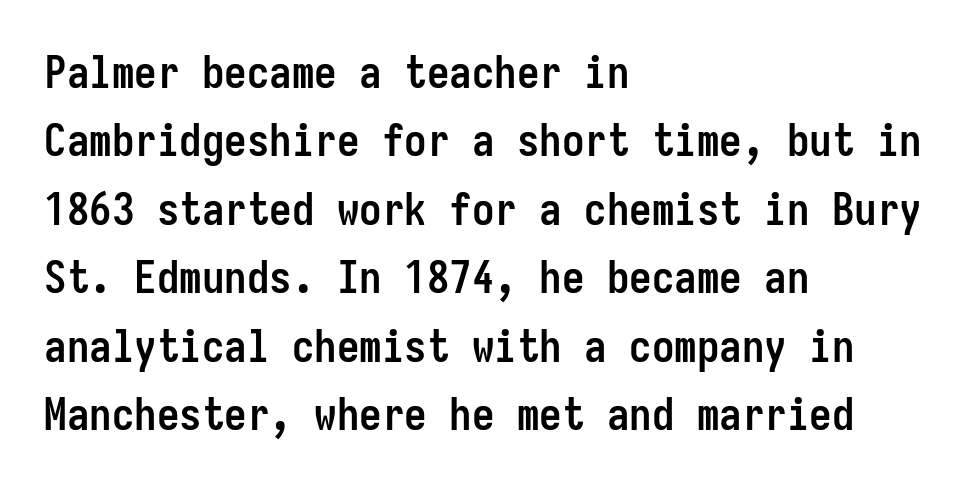
The letters sit at their default tracking, neither squeezed nor spread. Left-aligned paragraph, ragged on the right. Evenly set lines give the paragraph a standard silhouette. On the weight axis this lands at bold, roughly 700.
